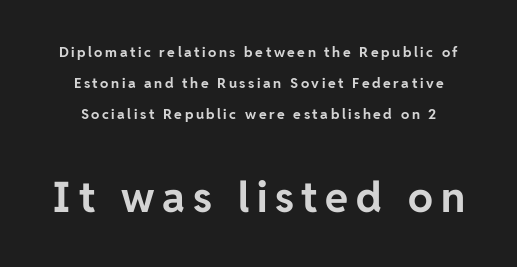
{"serif": "no", "italic": "no", "bold": "yes", "weight": "bold", "width": "normal", "stroke_contrast": "low", "x_height": "medium", "monospaced": "no", "underline": "no", "line_spacing": "loose", "line_spacing_ratio": 2.22, "larger_block": "second", "size_ratio": 3.0, "glyph_px": 42}
